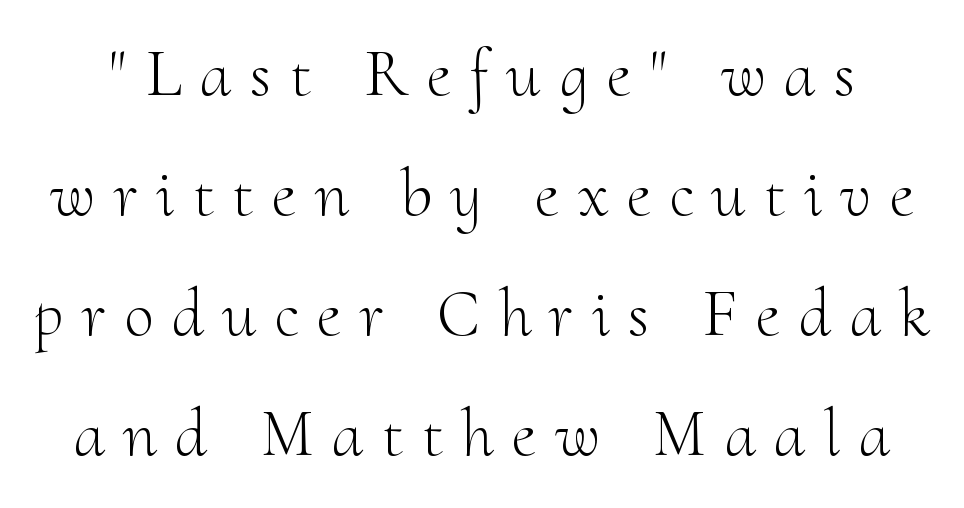
The image shows 67 px light serif type, upright; set line spacing 1.79x, unusually wide letter spacing (+0.28 em), not underlined; medium stroke contrast and a small x-height.
